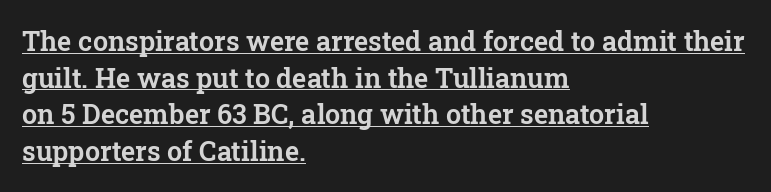
Q: Is the text italic (slanted)? A: No, it is upright.
Q: Is the text underlined? A: Yes.
Q: How is the paragraph aligned? A: Left-aligned.
Q: Is the spacing between letters normal or unusually wide? A: Normal.
Q: Is the spacing between lines tight, normal or loose? A: Normal.
